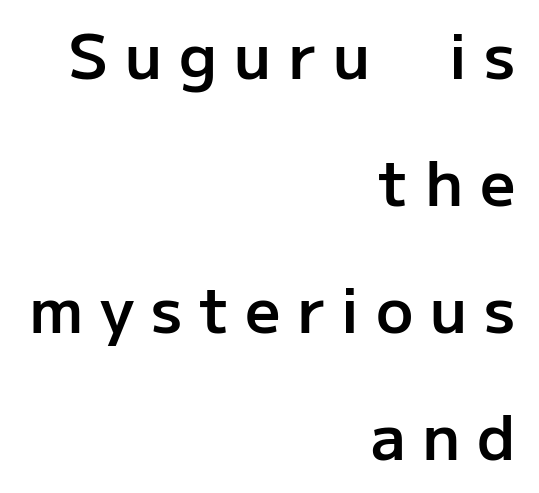
The image shows 62 px semibold sans-serif type, upright; set right-aligned, loose line spacing (2.05x), unusually wide letter spacing (+0.27 em), not underlined; low stroke contrast and a medium x-height.
